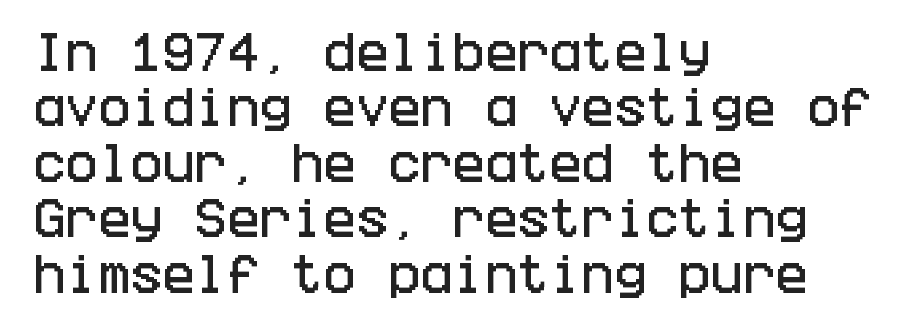
The face used here is rendered with its standard letterfit. Each letter's strokes conclude bluntly, with no projecting serifs. Glance below the letters and you will spot only blank space. If you drew a ruler down the left edge, every line would touch it.
